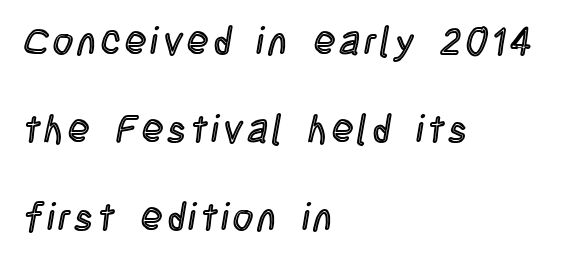
The specimen omits any rule beneath the text block's lines. Character widths vary here, with narrow letters taking less room than wide ones. How would I describe the line gaps? Wide and relaxed. Teacher's note: observe the even left margin — that is flush-left alignment.
